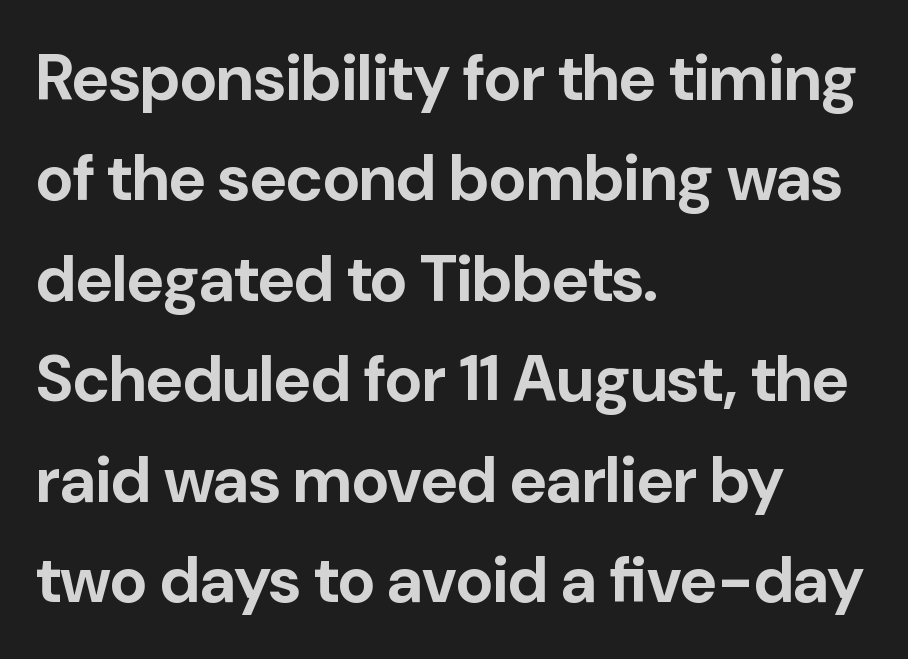
{"serif": "no", "italic": "no", "bold": "yes", "weight": "bold", "width": "normal", "stroke_contrast": "low", "x_height": "medium", "monospaced": "no", "underline": "no", "align": "left", "line_spacing": "normal", "line_spacing_ratio": 1.57, "letter_spacing": "normal", "letter_spacing_em": 0.0, "glyph_px": 64}
